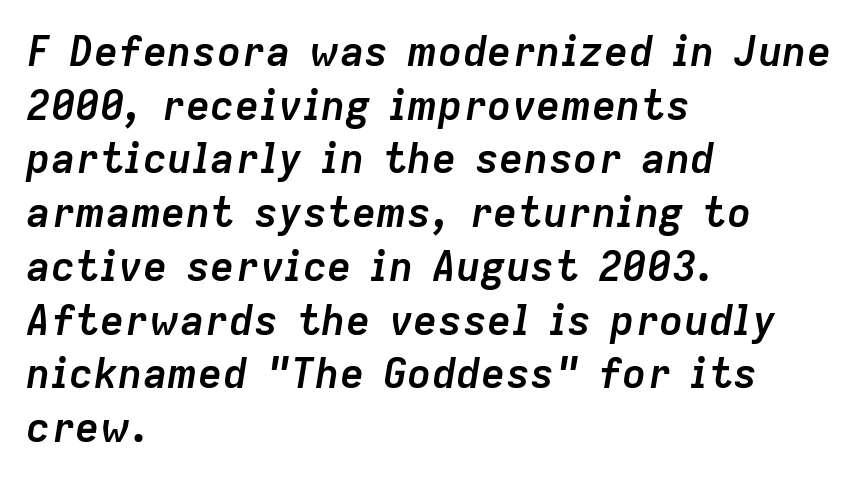
Students, observe: this is what conventionally led text looks like. The face used here is rendered with its standard letterfit. The text carries the slant typical of an italic or oblique font. Horizontally, the lines are justified to the leading edge only. Rule under the text: the space is simply empty.
